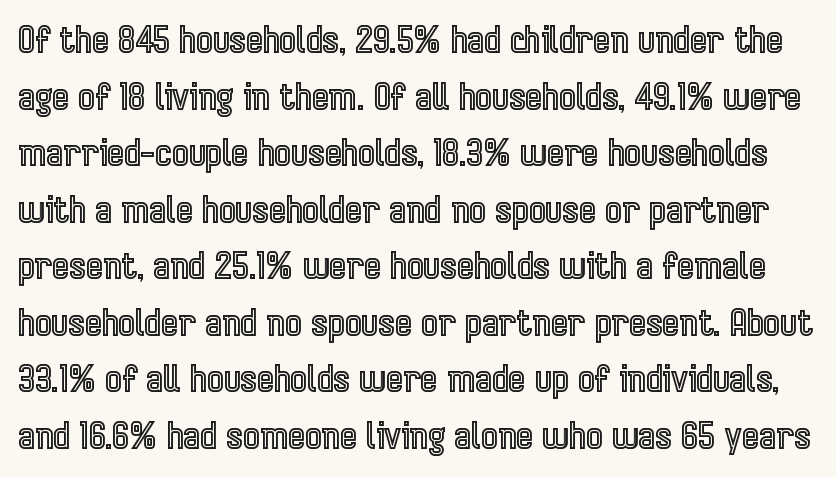
The image shows 36 px condensed type, upright; set normal line spacing (1.57x), normal letter spacing, not underlined; a medium x-height.
